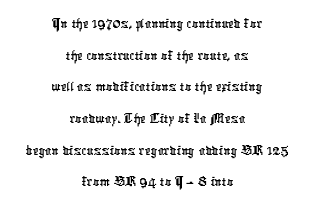
The image shows 32 px condensed sans-serif type; set centered, tight line spacing (0.99x), normal letter spacing, not underlined; low stroke contrast and a medium x-height.
